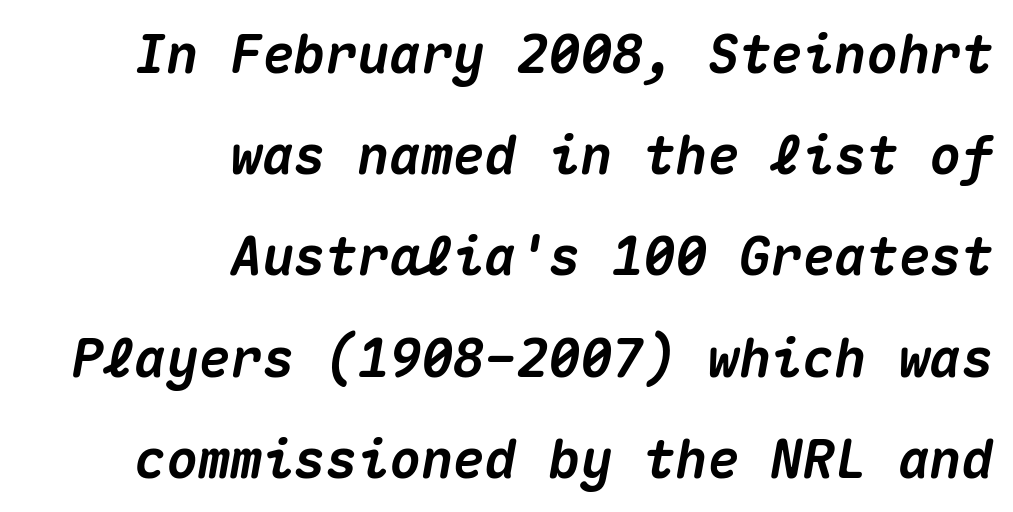
{"italic": "yes", "lean": "right", "slant_degrees": 10, "bold": "yes", "weight": "heavy", "width": "normal", "stroke_contrast": "medium", "x_height": "medium", "monospaced": "yes", "underline": "no", "align": "right", "line_spacing": "loose", "line_spacing_ratio": 1.91, "letter_spacing": "normal", "letter_spacing_em": 0.0, "glyph_px": 53}
